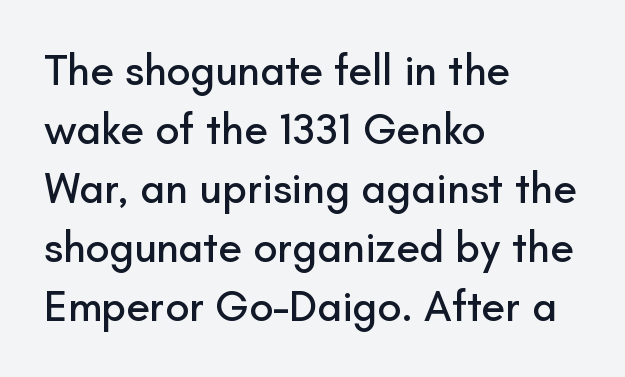
{"serif": "no", "italic": "no", "width": "normal", "stroke_contrast": "low", "x_height": "small", "monospaced": "no", "underline": "no", "align": "left", "line_spacing": "normal", "line_spacing_ratio": 1.37, "letter_spacing": "normal", "letter_spacing_em": 0.0, "glyph_px": 43}
